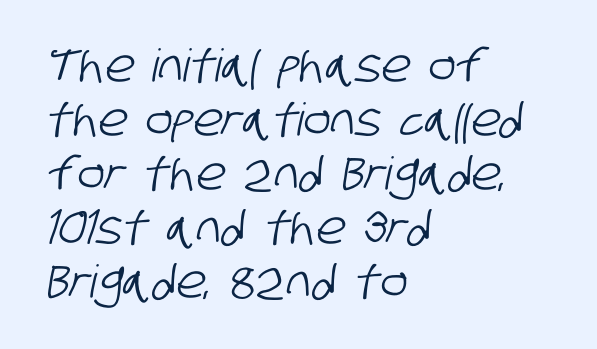
Between one letter and the next there's only the usual sliver of space. The letters advance in unequal steps, a hallmark of proportional type. The letters carry no serifs — their stems end cleanly without finishing strokes. This sample is left-justified, so line endings fall wherever the words run out.
